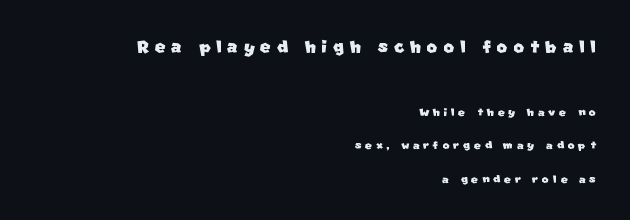
{"underline": "no", "align": "right", "line_spacing": "loose", "line_spacing_ratio": 2.23, "letter_spacing": "wide", "letter_spacing_em": 0.24, "larger_block": "first", "size_ratio": 1.53, "glyph_px": 23}
